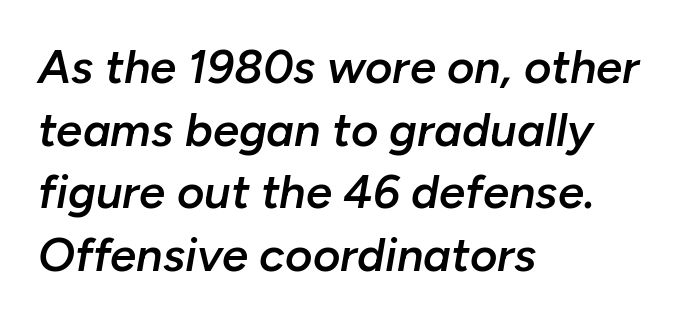
This block has exactly the height ordinary leading produces. Letters rest on an invisible, unmarked baseline. Italic: yes, the glyphs are oblique. Here the designer chose a conventional face with non-uniform glyph widths.
